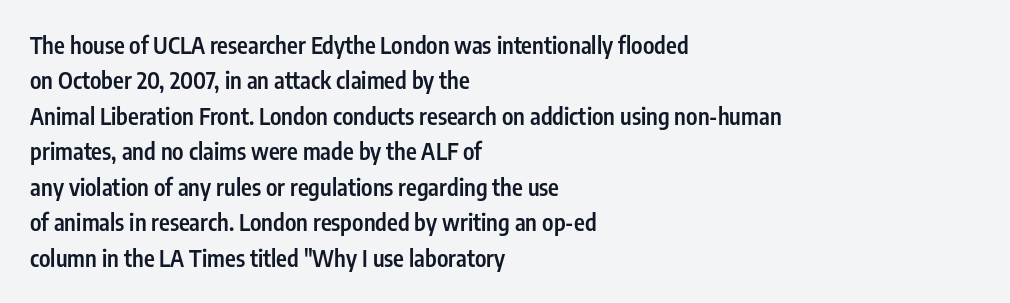
The image shows 23 px text type, upright; set left-aligned, normal line spacing (1.54x), normal letter spacing, not underlined.
